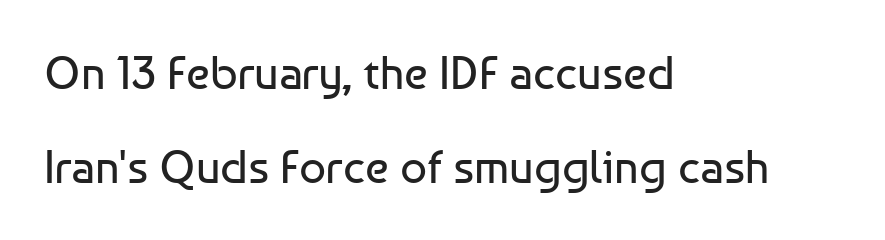
Q: Is the text bold? A: No.
Q: Is the text italic (slanted)? A: No, it is upright.
Q: Is the typeface a serif or a sans-serif typeface? A: Sans-serif.
Q: Is the text underlined? A: No.
Q: How is the paragraph aligned? A: Left-aligned.
Q: Is the spacing between letters normal or unusually wide? A: Normal.
Q: Is the spacing between lines tight, normal or loose? A: Loose.
Q: Width (condensed, normal, or wide)? A: Normal.
Q: Stroke contrast? A: Low.
Q: x-height? A: Medium.
Q: Monospaced? A: No.
